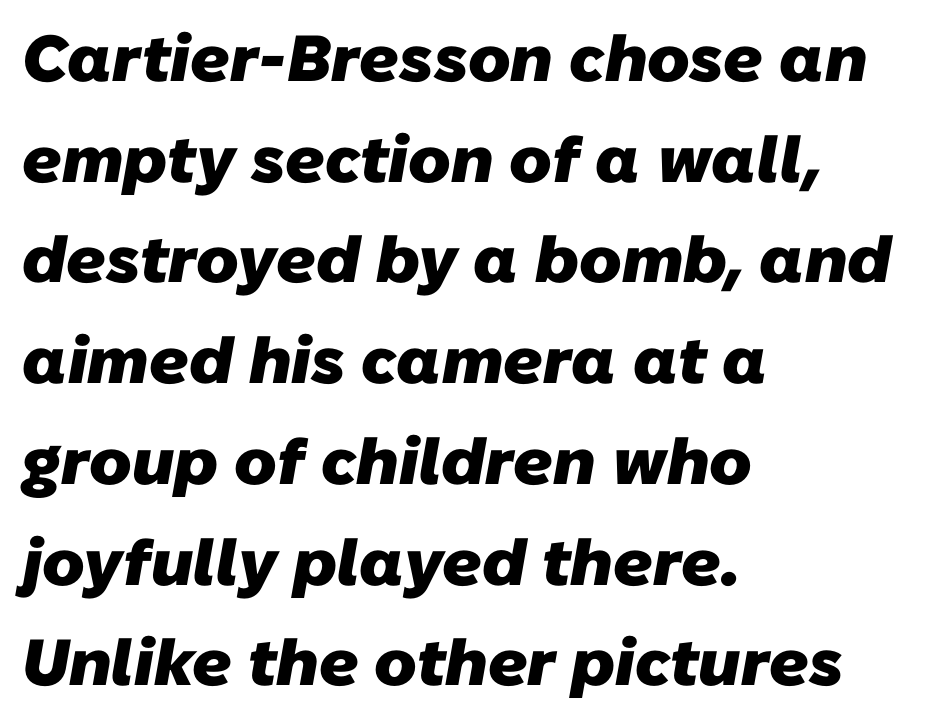
The typeface chosen for these lines omits serifs. Varying glyph widths throughout — classic text-font behaviour. Visually the block forms a straight wall on the left and a jagged coastline on the right. Vertical spacing — default. Tracking value appears to be zero — textbook default spacing.
